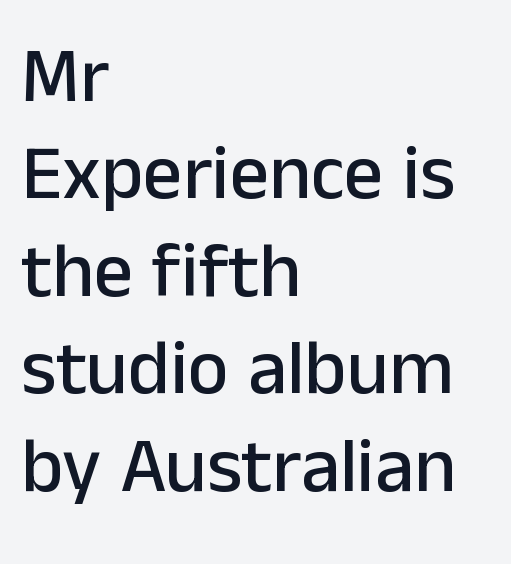
{"serif": "no", "italic": "no", "width": "normal", "stroke_contrast": "low", "x_height": "medium", "monospaced": "no", "underline": "no", "align": "left", "line_spacing": "normal", "line_spacing_ratio": 1.25, "letter_spacing": "normal", "letter_spacing_em": 0.0, "glyph_px": 78}
